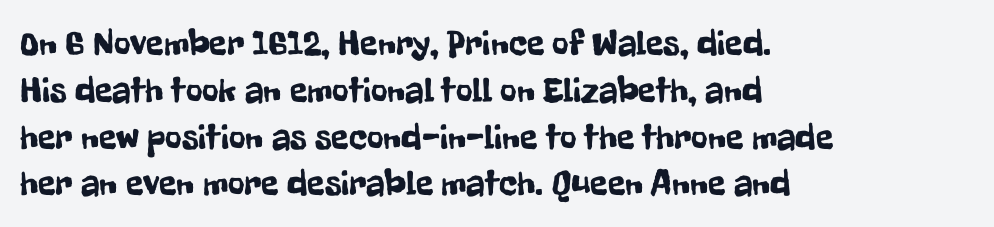
The image shows 36 px condensed sans-serif type, upright; set left-aligned, normal line spacing (1.3x), normal letter spacing, not underlined; low stroke contrast and a medium x-height.
